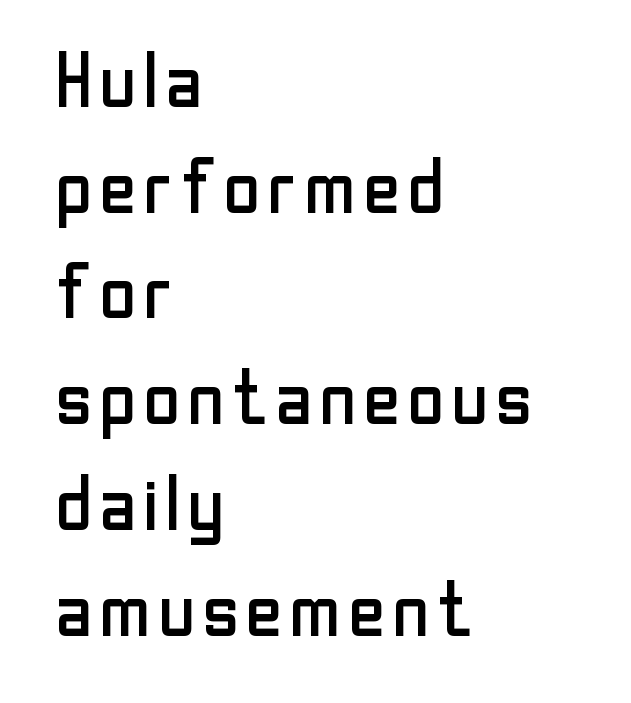
{"serif": "no", "italic": "no", "bold": "no", "weight": "regular", "width": "normal", "stroke_contrast": "low", "x_height": "medium", "monospaced": "no", "underline": "no", "align": "left", "line_spacing": "normal", "line_spacing_ratio": 1.41, "letter_spacing": "normal", "letter_spacing_em": 0.0, "glyph_px": 75}
